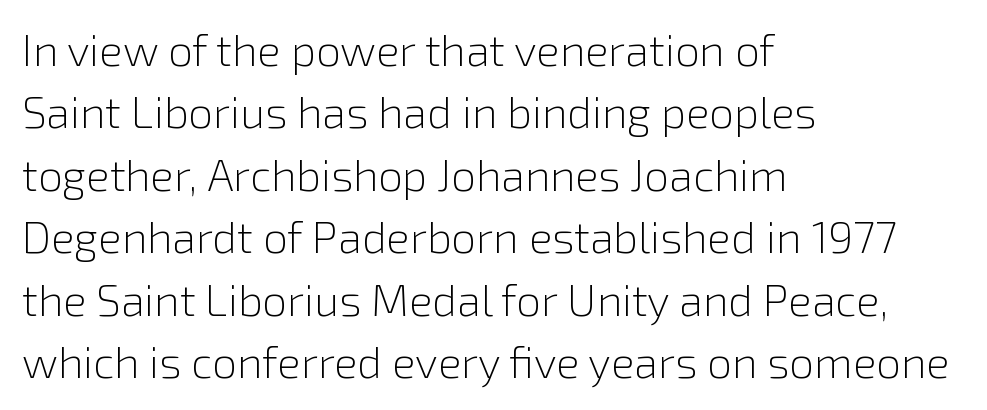
The image shows 44 px light sans-serif type, upright; set left-aligned, normal line spacing (1.42x), normal letter spacing, not underlined; low stroke contrast and a medium x-height.
